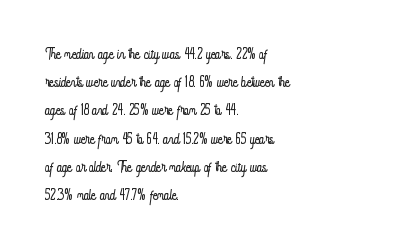
The image shows 20 px text type; set left-aligned, normal line spacing (1.41x), normal letter spacing, not underlined.
